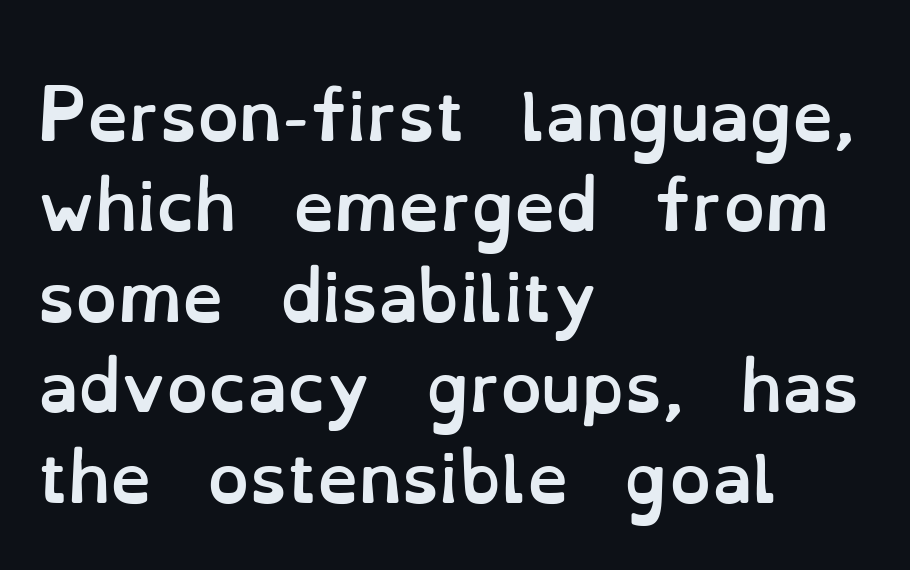
Q: Is the text bold? A: Yes.
Q: Is the text italic (slanted)? A: No, it is upright.
Q: Is the text underlined? A: No.
Q: How is the paragraph aligned? A: Left-aligned.
Q: Is the spacing between letters normal or unusually wide? A: Normal.
Q: Is the spacing between lines tight, normal or loose? A: Normal.
Q: Width (condensed, normal, or wide)? A: Normal.
Q: Stroke contrast? A: Low.
Q: x-height? A: Small.
Q: Monospaced? A: No.
